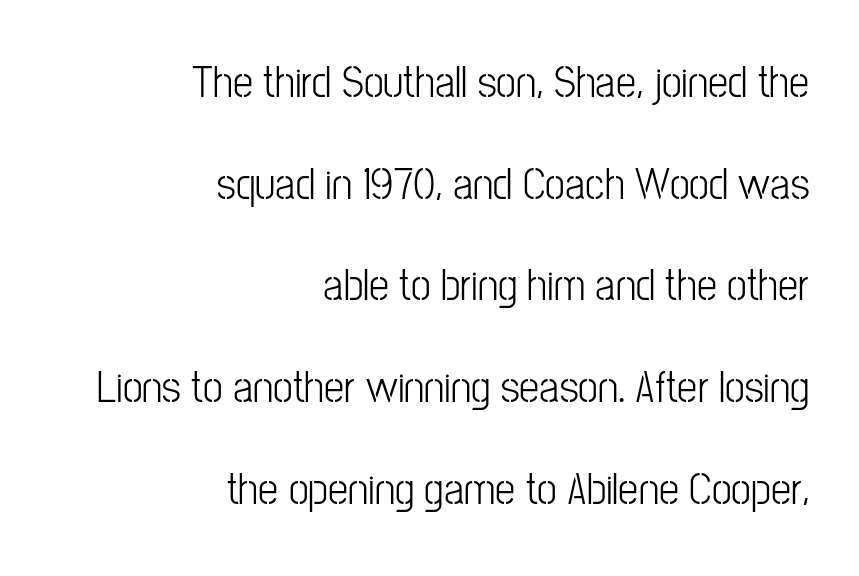
{"serif": "no", "italic": "no", "bold": "no", "weight": "light", "width": "condensed", "stroke_contrast": "low", "x_height": "medium", "monospaced": "no", "underline": "no", "align": "right", "line_spacing": "loose", "line_spacing_ratio": 2.26, "letter_spacing": "normal", "letter_spacing_em": 0.0, "glyph_px": 45}
